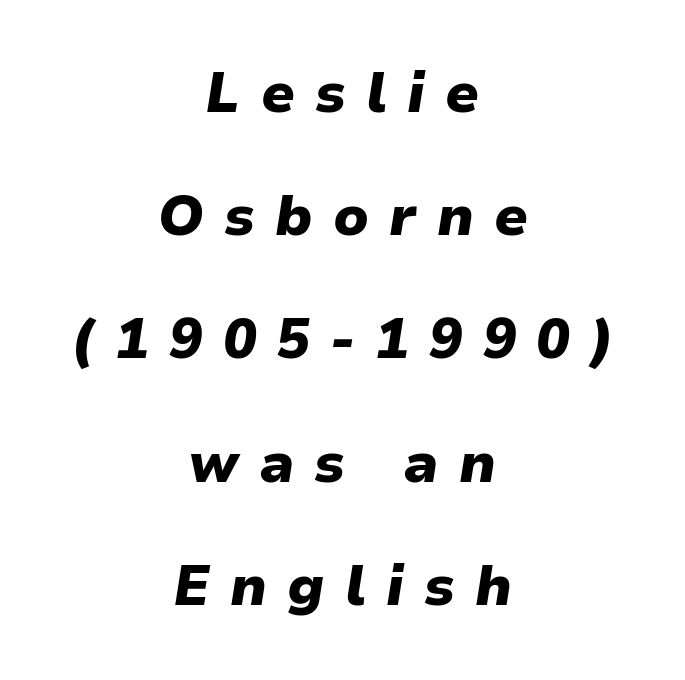
Q: Is the text bold? A: Yes.
Q: Is the text italic (slanted)? A: Yes, it leans right by about 9 degrees.
Q: Is the text underlined? A: No.
Q: How is the paragraph aligned? A: Centered.
Q: Is the spacing between letters normal or unusually wide? A: Unusually wide.
Q: Is the spacing between lines tight, normal or loose? A: Loose.
Q: Width (condensed, normal, or wide)? A: Normal.
Q: Stroke contrast? A: Low.
Q: x-height? A: Medium.
Q: Monospaced? A: No.
